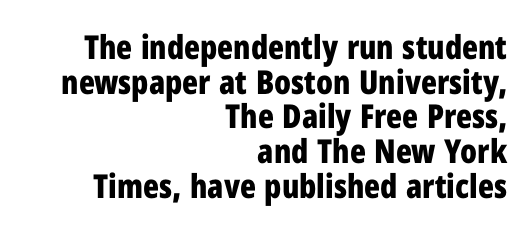
The image shows 33 px bold, condensed sans-serif type, upright; set right-aligned, tight line spacing (1.05x), normal letter spacing, not underlined; low stroke contrast and a medium x-height.
